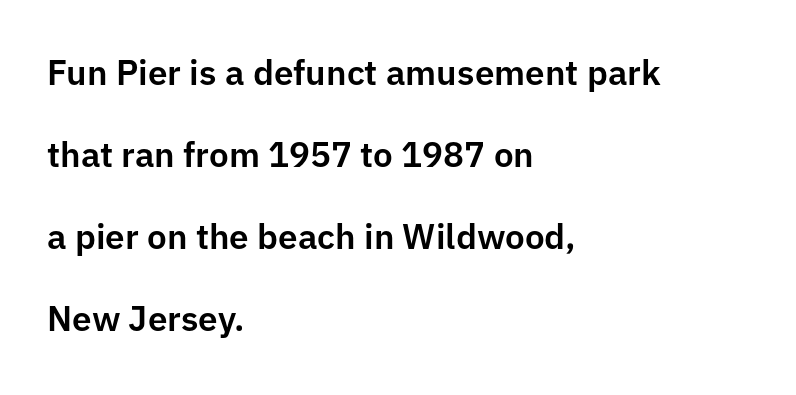
{"serif": "no", "italic": "no", "width": "normal", "stroke_contrast": "low", "x_height": "medium", "monospaced": "no", "underline": "no", "align": "left", "line_spacing": "loose", "line_spacing_ratio": 2.34, "letter_spacing": "normal", "letter_spacing_em": 0.0, "glyph_px": 35}
